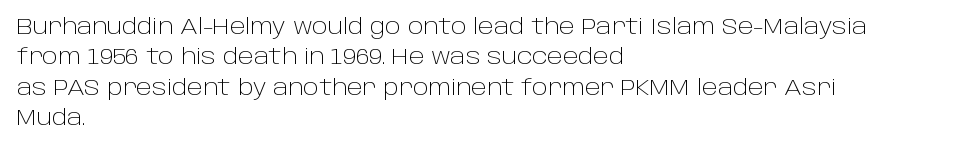
{"italic": "no", "bold": "no", "underline": "no", "align": "left", "line_spacing": "normal", "line_spacing_ratio": 1.45, "letter_spacing": "normal", "letter_spacing_em": 0.0, "glyph_px": 21}
